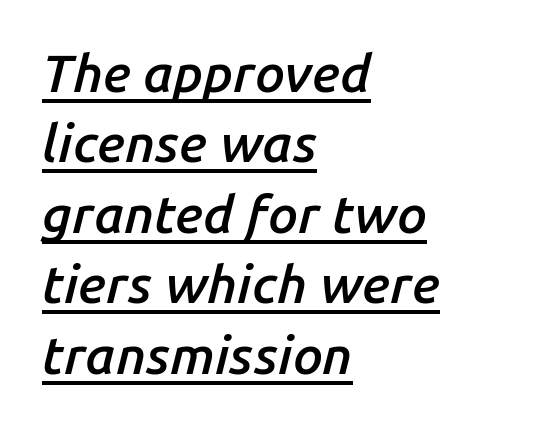
Evenly set lines give the paragraph a standard silhouette. These lines carry some extra weight — a demibold, not a full bold. Emphasis is given by a line drawn under the lettering. Looking at the ascenders, they clearly lean. Is this a fixed-width face? No — the glyphs have proportional, varying widths. Does extra space separate the letters? No, they use regular spacing.
